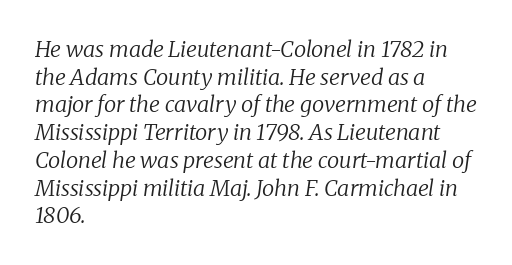
The image shows 22 px text type, italic (leaning right); set left-aligned, normal line spacing (1.26x), normal letter spacing, not underlined.
